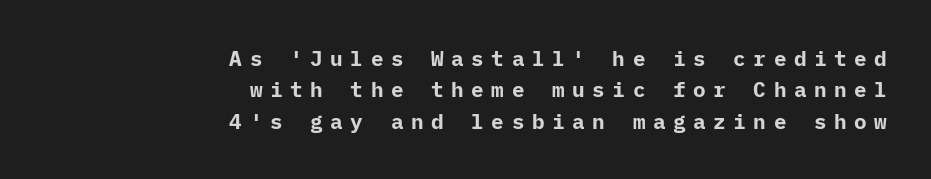
Q: Is the text bold? A: Yes.
Q: Is the text italic (slanted)? A: No, it is upright.
Q: Is the text underlined? A: No.
Q: How is the paragraph aligned? A: Right-aligned.
Q: Is the spacing between letters normal or unusually wide? A: Unusually wide.
Q: Is the spacing between lines tight, normal or loose? A: Normal.
